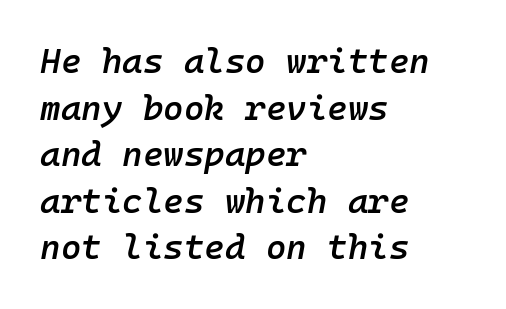
{"italic": "yes", "lean": "right", "slant_degrees": 10, "bold": "semi", "weight": "semibold", "width": "normal", "stroke_contrast": "low", "x_height": "medium", "monospaced": "yes", "underline": "no", "align": "left", "line_spacing": "normal", "line_spacing_ratio": 1.33, "letter_spacing": "normal", "letter_spacing_em": 0.0, "glyph_px": 35}
